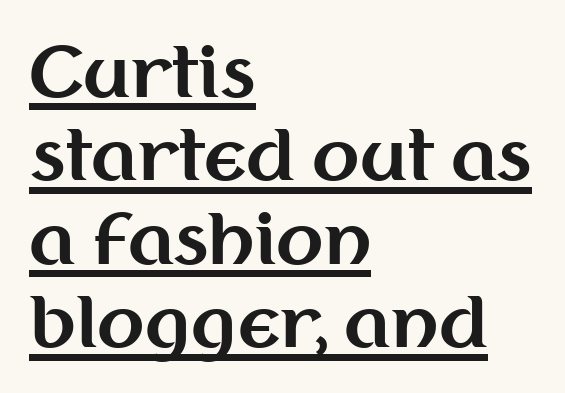
Each letter keeps its own natural width here, so spacing adapts to shape. The sample's only ornament is a line tracing under the words. You can tell it's not italic because the verticals are truly vertical. Strokes here are thick enough to call this a true bold. A typesetter would label this face a sans. The lines are quadded left.
